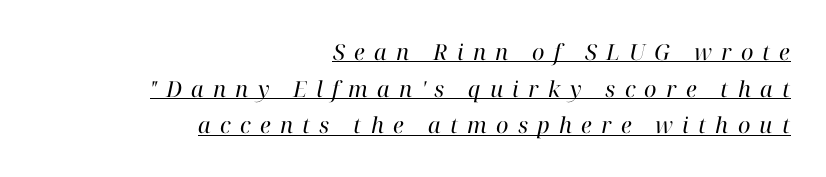
Q: Is the text bold? A: No.
Q: Is the text italic (slanted)? A: Yes, it leans right by about 12 degrees.
Q: Is the text underlined? A: Yes.
Q: How is the paragraph aligned? A: Right-aligned.
Q: Is the spacing between letters normal or unusually wide? A: Unusually wide.
Q: Is the spacing between lines tight, normal or loose? A: Normal.
